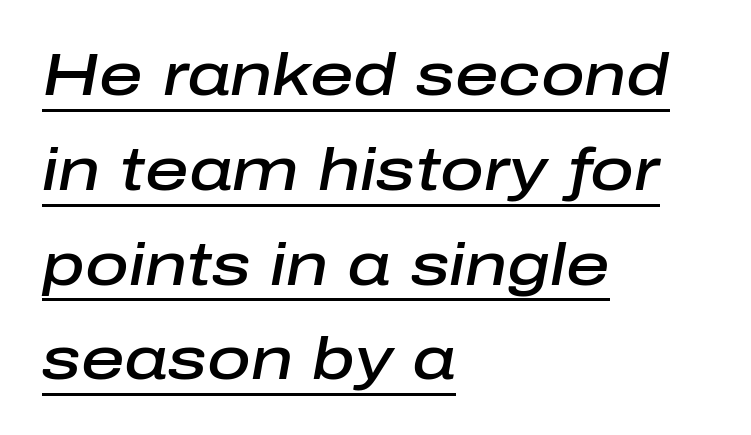
{"italic": "yes", "lean": "right", "slant_degrees": 10, "bold": "semi", "weight": "semibold", "width": "normal", "stroke_contrast": "low", "x_height": "medium", "monospaced": "no", "underline": "yes", "align": "left", "line_spacing": "normal", "line_spacing_ratio": 1.58, "letter_spacing": "normal", "letter_spacing_em": 0.0, "glyph_px": 60}
